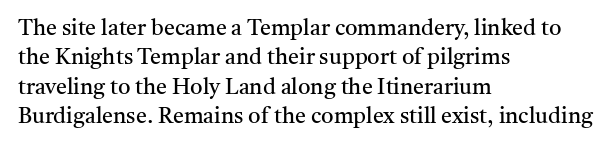
The image shows 22 px text type, upright; set left-aligned, normal line spacing (1.34x), normal letter spacing, not underlined.
